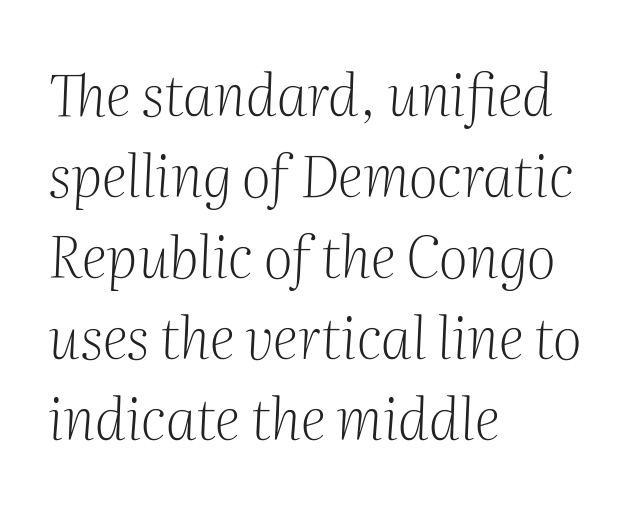
The image shows 57 px light serif type, italic (leaning right); set left-aligned, normal line spacing (1.42x), normal letter spacing, not underlined; medium stroke contrast and a medium x-height.
